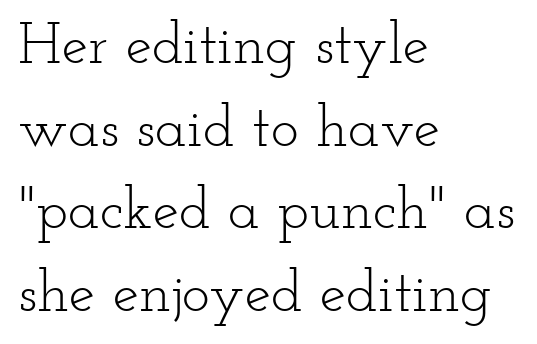
Q: Is the text bold? A: No.
Q: Is the text italic (slanted)? A: No, it is upright.
Q: Is the typeface a serif or a sans-serif typeface? A: Serif.
Q: Is the text underlined? A: No.
Q: How is the paragraph aligned? A: Left-aligned.
Q: Is the spacing between letters normal or unusually wide? A: Normal.
Q: Is the spacing between lines tight, normal or loose? A: Normal.
Q: Width (condensed, normal, or wide)? A: Wide.
Q: Stroke contrast? A: Low.
Q: x-height? A: Small.
Q: Monospaced? A: No.
